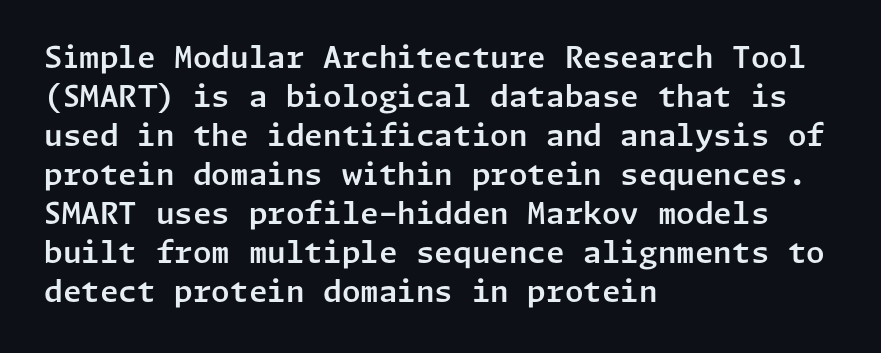
{"serif": "no", "italic": "no", "width": "normal", "stroke_contrast": "low", "x_height": "medium", "underline": "no", "align": "left", "line_spacing": "normal", "line_spacing_ratio": 1.3, "letter_spacing": "normal", "letter_spacing_em": 0.0, "glyph_px": 30}
